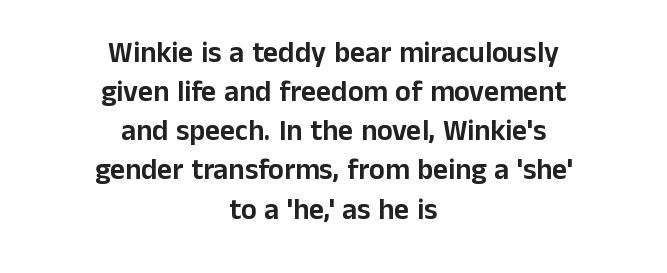
{"serif": "no", "italic": "no", "width": "normal", "stroke_contrast": "low", "x_height": "medium", "monospaced": "no", "underline": "no", "align": "center", "line_spacing": "normal", "line_spacing_ratio": 1.35, "letter_spacing": "normal", "letter_spacing_em": 0.0, "glyph_px": 29}
